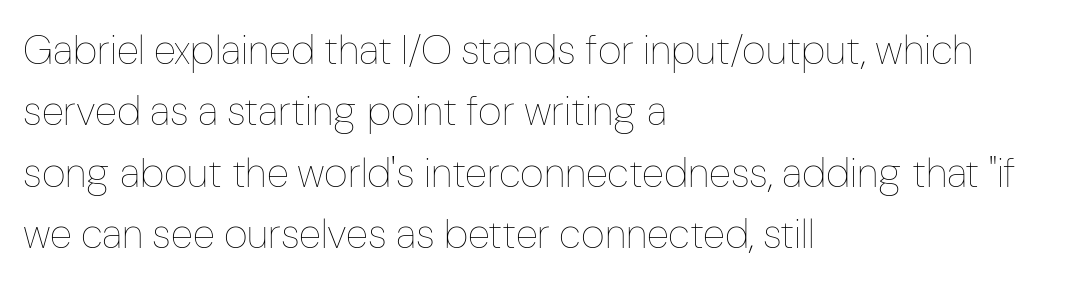
The image shows 41 px thin, condensed type, upright; set left-aligned, normal line spacing (1.5x), normal letter spacing, not underlined; low stroke contrast and a medium x-height.
